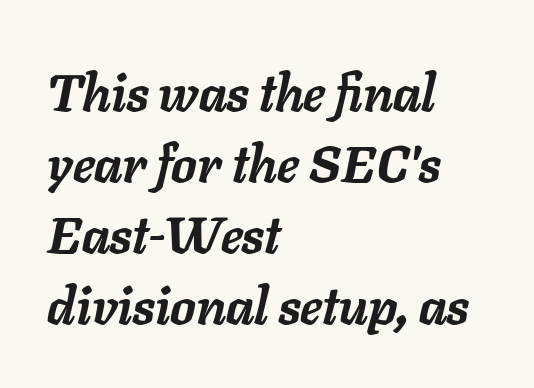
Q: Is the text bold? A: Yes.
Q: Is the text italic (slanted)? A: Yes, it leans right by about 11 degrees.
Q: Is the text underlined? A: No.
Q: How is the paragraph aligned? A: Left-aligned.
Q: Is the spacing between letters normal or unusually wide? A: Normal.
Q: Is the spacing between lines tight, normal or loose? A: Normal.
Q: Width (condensed, normal, or wide)? A: Normal.
Q: Stroke contrast? A: Low.
Q: x-height? A: Medium.
Q: Monospaced? A: No.
